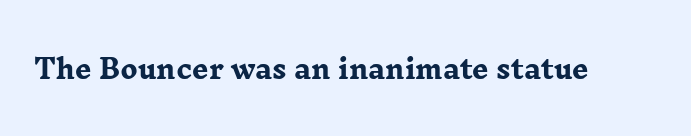
Q: Is the text bold? A: Yes.
Q: Is the text italic (slanted)? A: No, it is upright.
Q: Is the text underlined? A: No.
Q: Is the spacing between letters normal or unusually wide? A: Normal.
